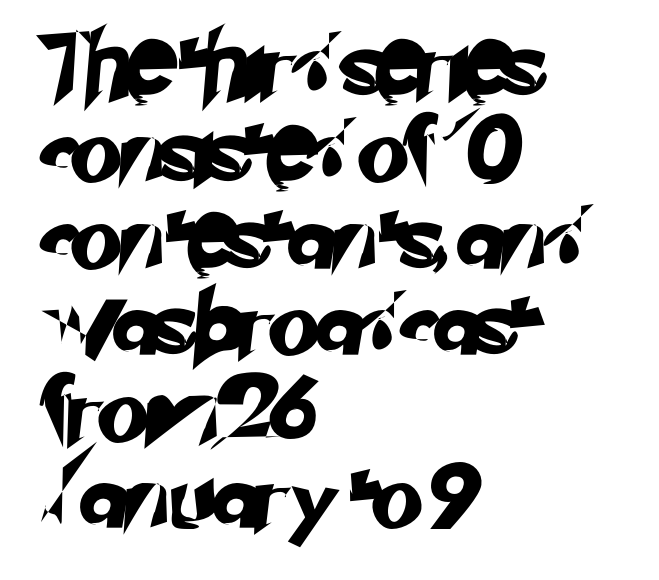
Q: Is the typeface a serif or a sans-serif typeface? A: Sans-serif.
Q: Is the text underlined? A: No.
Q: How is the paragraph aligned? A: Left-aligned.
Q: Is the spacing between letters normal or unusually wide? A: Normal.
Q: Is the spacing between lines tight, normal or loose? A: Normal.
Q: Width (condensed, normal, or wide)? A: Normal.
Q: Stroke contrast? A: Low.
Q: x-height? A: Small.
Q: Monospaced? A: No.
